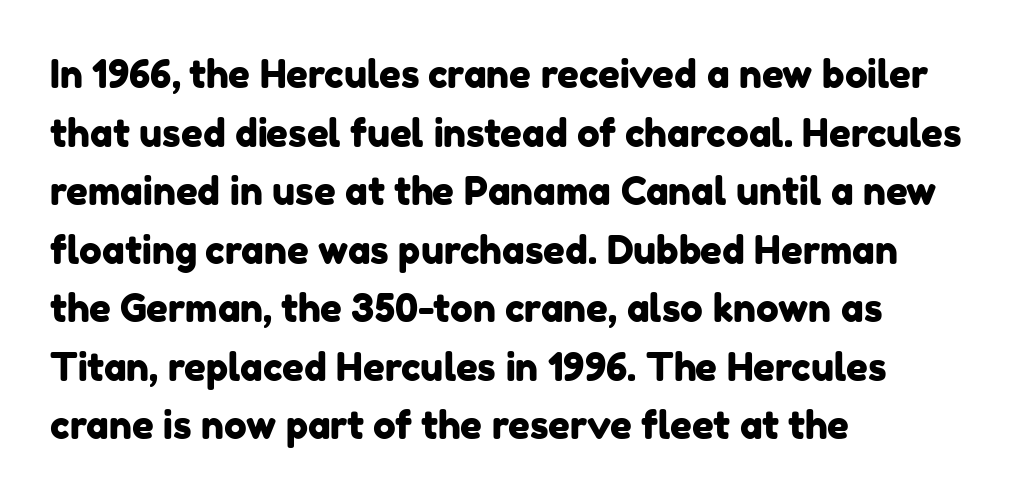
Spacing verdict: proportional, widths tailored to each character. The space directly below the letters is spotless. If you measured baseline to baseline, you'd find a middling distance. Nothing sits at the stroke ends, so this counts as sans-serif. In terms of letterspacing, this is plain default setting. Alignment: flush left.
